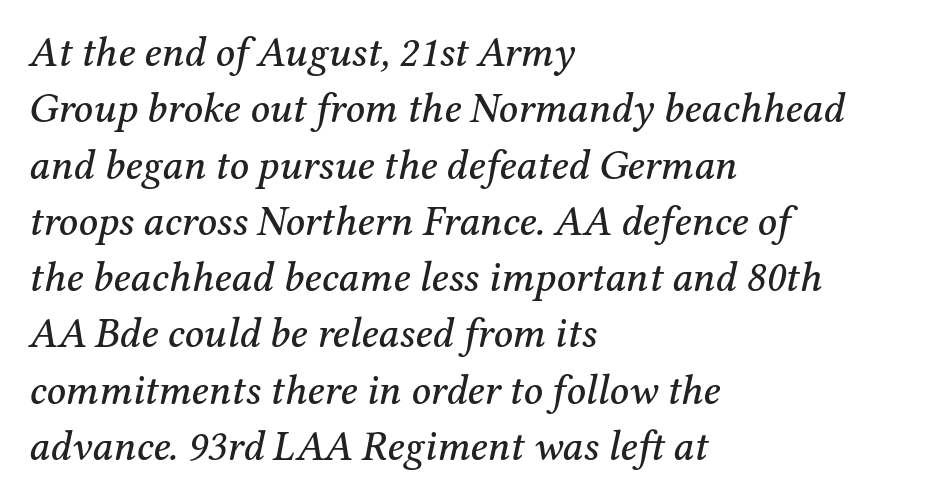
Q: Is the text italic (slanted)? A: Yes, it leans right by about 12 degrees.
Q: Is the typeface a serif or a sans-serif typeface? A: Serif.
Q: Is the text underlined? A: No.
Q: How is the paragraph aligned? A: Left-aligned.
Q: Is the spacing between letters normal or unusually wide? A: Normal.
Q: Is the spacing between lines tight, normal or loose? A: Normal.
Q: Width (condensed, normal, or wide)? A: Normal.
Q: Stroke contrast? A: Medium.
Q: x-height? A: Medium.
Q: Monospaced? A: No.
